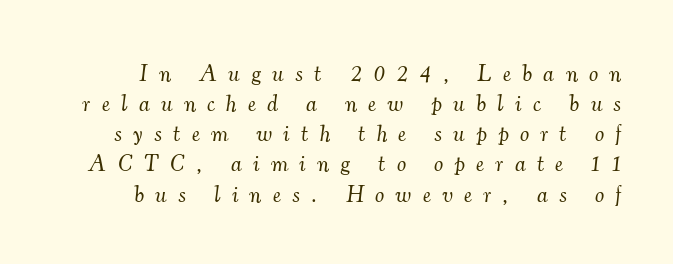
The weight would be labelled regular, book, light, or lighter still. Characters follow at a spacing far wider than the type designer built in. Emphasis-style slanted type is in use. Compared with typical paragraphs, the rows here are spaced about the same. Just letters on the line, the space beneath them empty.
